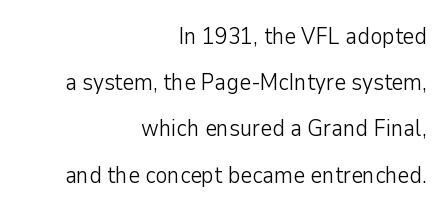
The image shows 23 px text type, upright; set right-aligned, loose line spacing (2.01x), normal letter spacing, not underlined.
